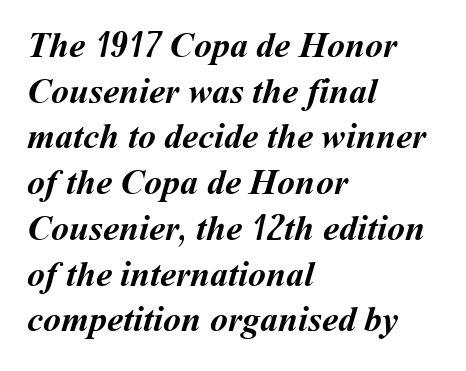
The image shows 36 px semibold type; set left-aligned, normal line spacing (1.27x), normal letter spacing, not underlined; medium stroke contrast and a medium x-height.
